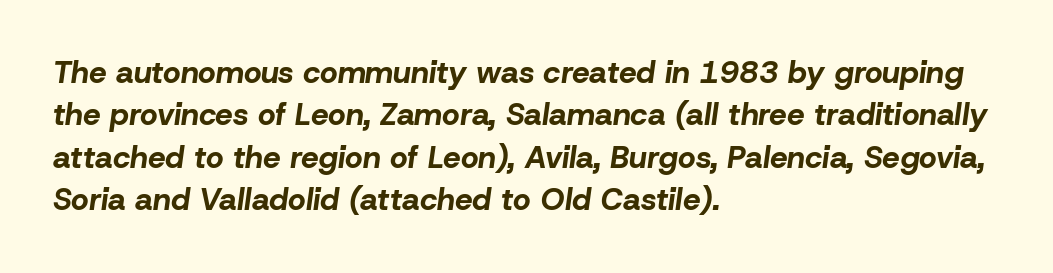
{"italic": "yes", "lean": "right", "slant_degrees": 8, "bold": "yes", "weight": "bold", "width": "normal", "stroke_contrast": "low", "x_height": "medium", "monospaced": "no", "underline": "no", "align": "left", "line_spacing": "normal", "line_spacing_ratio": 1.37, "letter_spacing": "normal", "letter_spacing_em": 0.0, "glyph_px": 31}
